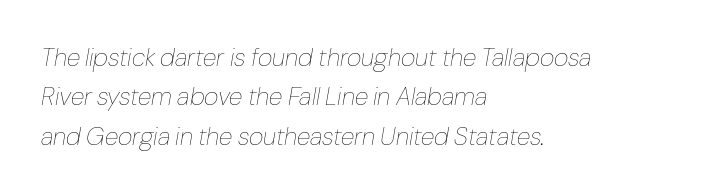
Q: Is the text bold? A: No.
Q: Is the text italic (slanted)? A: Yes, it leans right by about 10 degrees.
Q: Is the text underlined? A: No.
Q: How is the paragraph aligned? A: Left-aligned.
Q: Is the spacing between letters normal or unusually wide? A: Normal.
Q: Is the spacing between lines tight, normal or loose? A: Normal.
